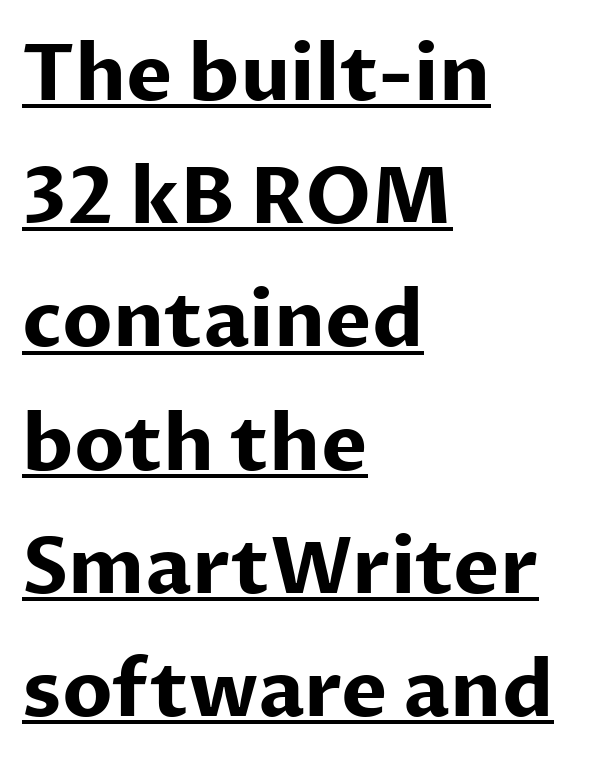
The image shows 78 px bold sans-serif type, upright; set left-aligned, normal line spacing (1.58x), normal letter spacing, underlined; low stroke contrast and a medium x-height.
